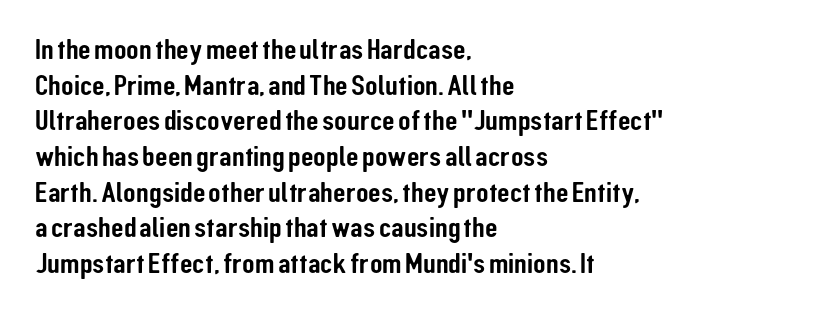
The passage shown is typeset with a sans-serif family. Observe the ordinary spacing: letters are neighbours, not strangers. Proportional: the letters do not fall into vertical columns. Italic: no, the glyphs are upright roman.
